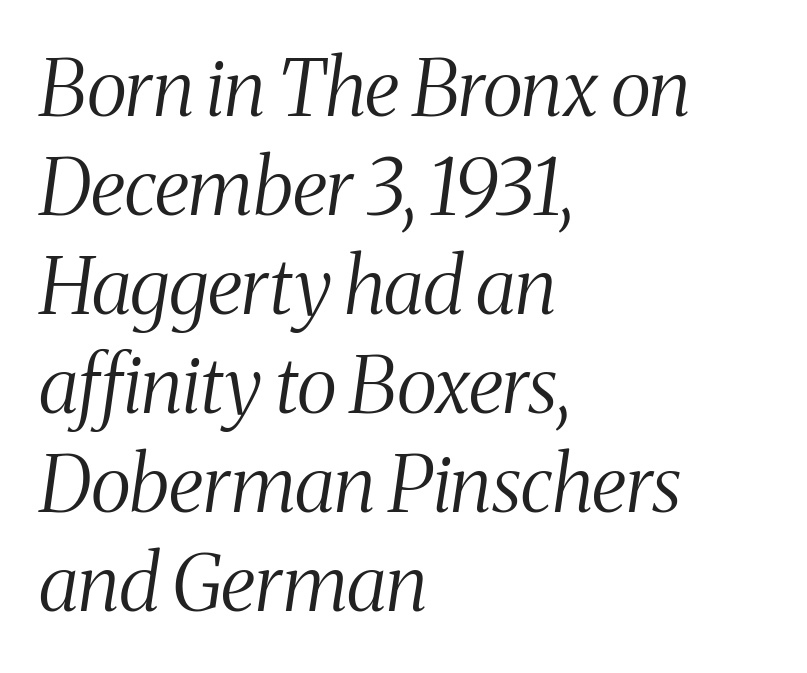
The image shows 78 px light, condensed serif type, italic (leaning right); set left-aligned, normal line spacing (1.27x), normal letter spacing, not underlined; medium stroke contrast and a medium x-height.
